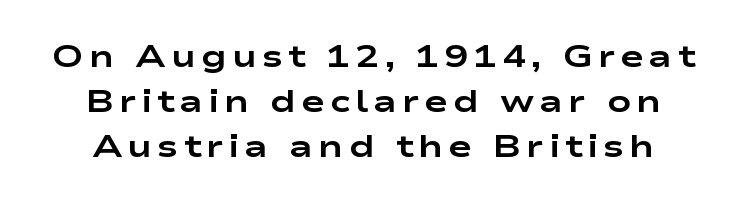
Q: Is the text bold? A: Yes.
Q: Is the text italic (slanted)? A: No, it is upright.
Q: Is the typeface a serif or a sans-serif typeface? A: Sans-serif.
Q: Is the text underlined? A: No.
Q: Is the spacing between lines tight, normal or loose? A: Normal.
Q: Width (condensed, normal, or wide)? A: Wide.
Q: Stroke contrast? A: Low.
Q: x-height? A: Medium.
Q: Monospaced? A: No.
